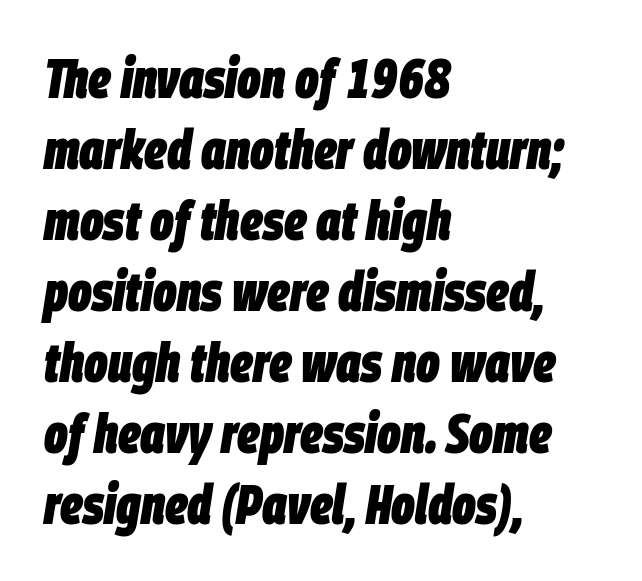
In terms of leading, this rendering sits right in the middle. The gap between lines stays unmarked. The font's italic variant was chosen for this text. Is the block centered? No — it sits flush against the left margin. A typesetter would call this proportional, since set widths differ per character.
